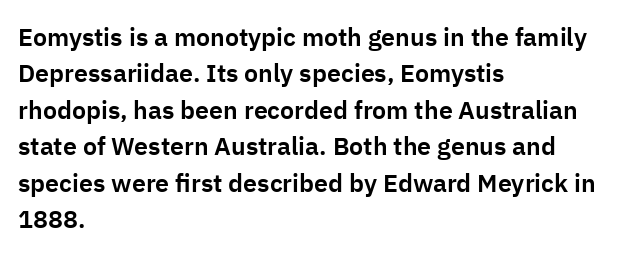
The image shows 25 px text type, upright; set left-aligned, normal line spacing (1.46x), normal letter spacing, not underlined.
